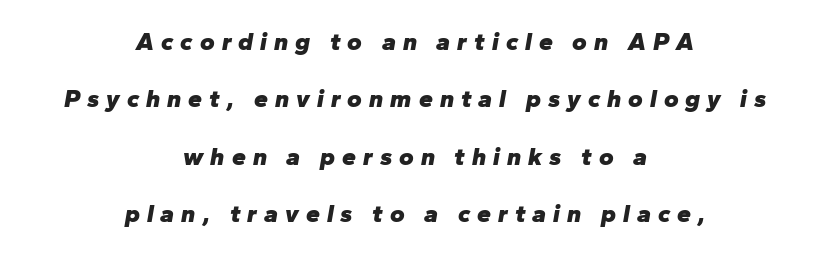
Q: Is the text bold? A: Yes.
Q: Is the text italic (slanted)? A: Yes, it leans right by about 10 degrees.
Q: Is the text underlined? A: No.
Q: How is the paragraph aligned? A: Centered.
Q: Is the spacing between letters normal or unusually wide? A: Unusually wide.
Q: Is the spacing between lines tight, normal or loose? A: Loose.
